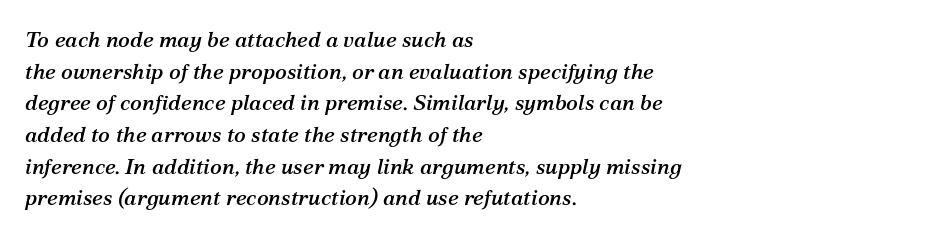
Q: Is the text italic (slanted)? A: Yes, it leans right by about 12 degrees.
Q: Is the text underlined? A: No.
Q: How is the paragraph aligned? A: Left-aligned.
Q: Is the spacing between letters normal or unusually wide? A: Normal.
Q: Is the spacing between lines tight, normal or loose? A: Normal.
